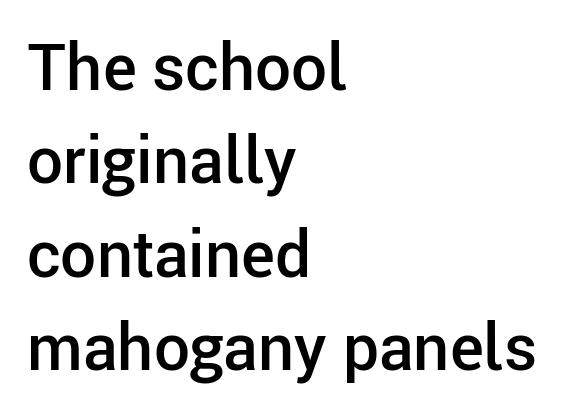
{"serif": "no", "italic": "no", "bold": "semi", "weight": "semibold", "width": "normal", "stroke_contrast": "low", "x_height": "medium", "monospaced": "no", "underline": "no", "align": "left", "line_spacing": "normal", "line_spacing_ratio": 1.46, "letter_spacing": "normal", "letter_spacing_em": 0.0, "glyph_px": 64}
